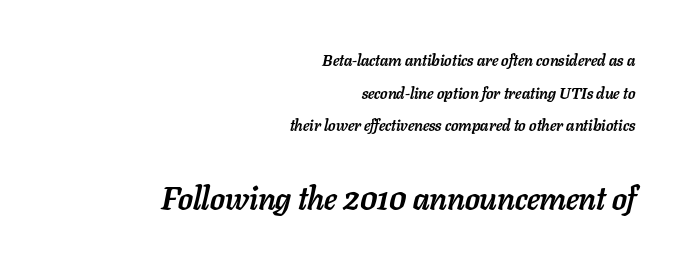
Glyph-to-glyph distance matches everyday printed text. Check the space under the baseline: it is left empty. A typesetter would call this leading open, well beyond the default. Style check: oblique. These two chunks differ in scale, with the bottom chunk taking the larger measure. The paragraph has a hard right edge and a soft left edge.
